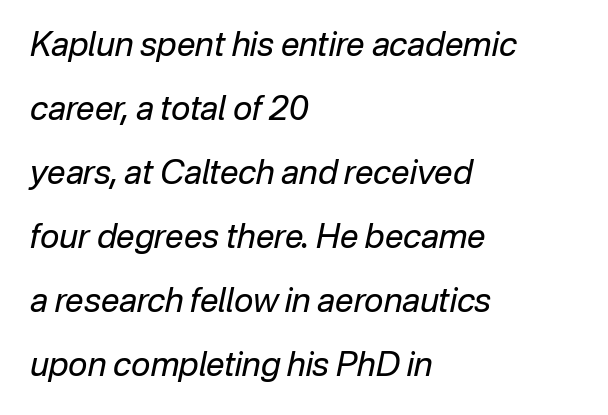
Q: Is the text bold? A: No.
Q: Is the text italic (slanted)? A: Yes, it leans right by about 12 degrees.
Q: Is the text underlined? A: No.
Q: How is the paragraph aligned? A: Left-aligned.
Q: Is the spacing between letters normal or unusually wide? A: Normal.
Q: Is the spacing between lines tight, normal or loose? A: Loose.
Q: Width (condensed, normal, or wide)? A: Normal.
Q: Stroke contrast? A: Low.
Q: x-height? A: Medium.
Q: Monospaced? A: No.
